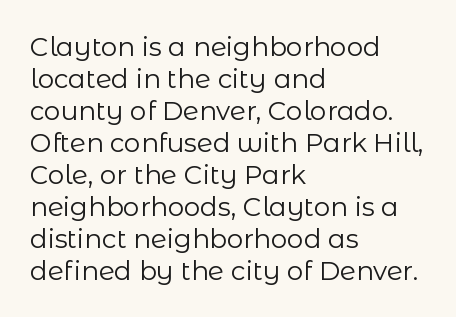
The image shows 26 px text type, upright; set left-aligned, line spacing 1.23x, normal letter spacing, not underlined.
